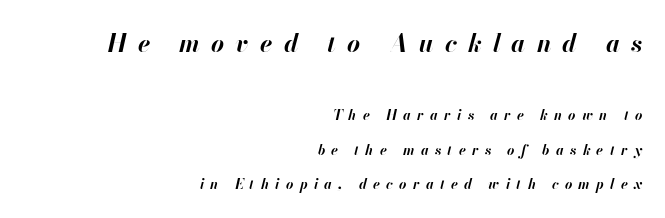
{"italic": "yes", "lean": "right", "slant_degrees": 13, "bold": "yes", "underline": "no", "align": "right", "line_spacing": "loose", "line_spacing_ratio": 2.45, "letter_spacing": "wide", "letter_spacing_em": 0.45, "larger_block": "first", "size_ratio": 1.79, "glyph_px": 25}
